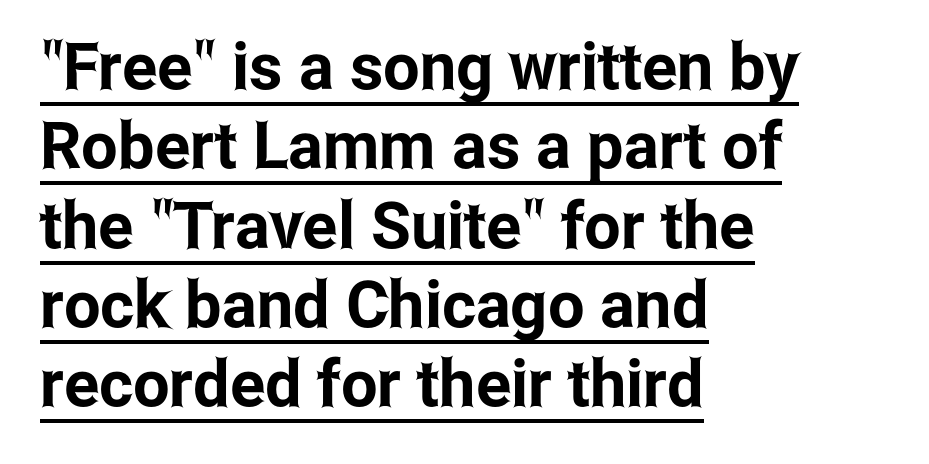
You could not count columns in this text — the font is proportionally spaced. Short and long lines alike share a common starting point at left. A rule runs beneath these lines of type. Tracking here is standard; glyphs follow each other at the usual distance. It's the straight-up-and-down kind of type. A typesetter would label this face a sans.
